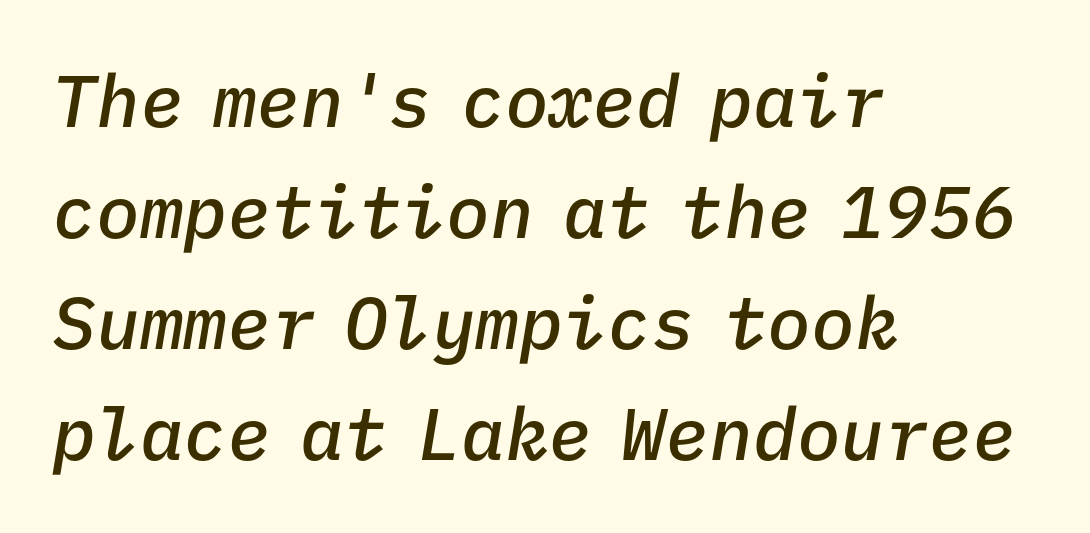
Has an underline been added? It has not. Rendered with sloped, italic letterforms. Normally led — the rows are evenly, conventionally spaced. The face used here is monospaced, like something from a code editor. These lines keep a tight, regular rhythm from letter to letter. A somewhat darkened texture: the type is semibold rather than bold.
